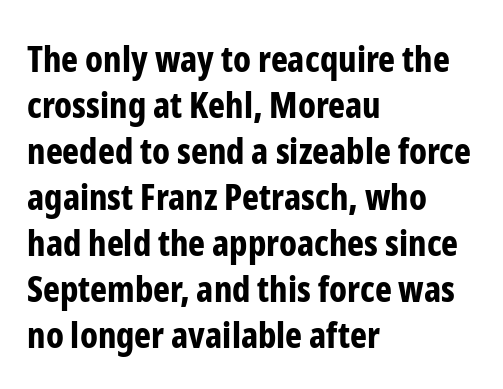
{"serif": "no", "italic": "no", "bold": "yes", "weight": "bold", "width": "condensed", "stroke_contrast": "low", "x_height": "medium", "monospaced": "no", "underline": "no", "align": "left", "line_spacing": "normal", "line_spacing_ratio": 1.28, "letter_spacing": "normal", "letter_spacing_em": 0.0, "glyph_px": 36}
